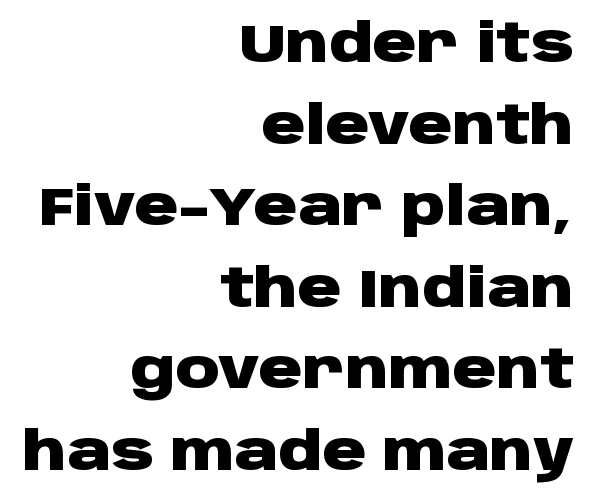
Q: Is the text bold? A: Yes.
Q: Is the text italic (slanted)? A: No, it is upright.
Q: Is the typeface a serif or a sans-serif typeface? A: Sans-serif.
Q: Is the text underlined? A: No.
Q: How is the paragraph aligned? A: Right-aligned.
Q: Is the spacing between letters normal or unusually wide? A: Normal.
Q: Is the spacing between lines tight, normal or loose? A: Normal.
Q: Width (condensed, normal, or wide)? A: Wide.
Q: Stroke contrast? A: Low.
Q: x-height? A: Large.
Q: Monospaced? A: No.
